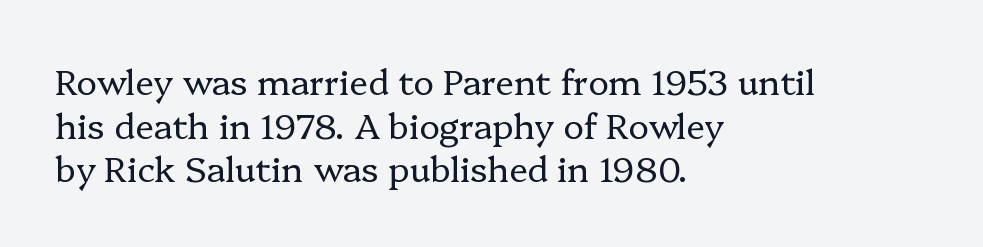
{"serif": "yes", "italic": "no", "bold": "no", "weight": "regular", "width": "normal", "stroke_contrast": "low", "x_height": "medium", "monospaced": "no", "underline": "no", "align": "left", "line_spacing": "normal", "line_spacing_ratio": 1.25, "letter_spacing": "normal", "letter_spacing_em": 0.0, "glyph_px": 35}
